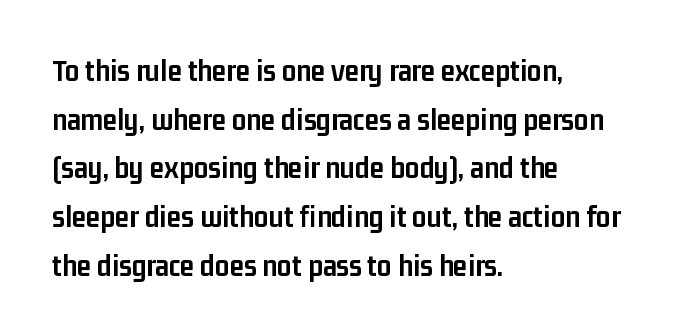
The image shows 32 px semibold, condensed sans-serif type, upright; set left-aligned, normal line spacing (1.52x), normal letter spacing, not underlined; low stroke contrast and a medium x-height.
